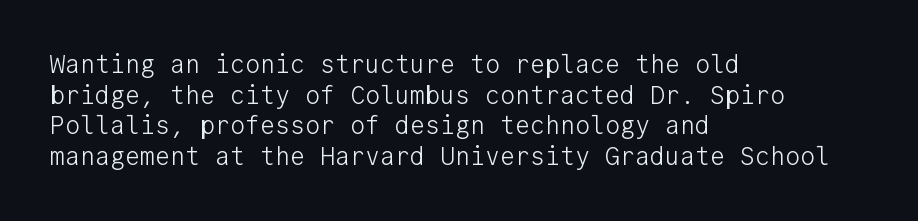
Q: Is the text bold? A: No.
Q: Is the text italic (slanted)? A: No, it is upright.
Q: Is the text underlined? A: No.
Q: How is the paragraph aligned? A: Left-aligned.
Q: Is the spacing between letters normal or unusually wide? A: Normal.
